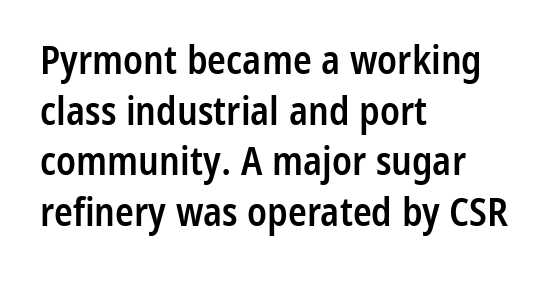
The image shows 39 px semibold, condensed sans-serif type, upright; set left-aligned, normal line spacing (1.3x), normal letter spacing, not underlined; low stroke contrast and a medium x-height.
